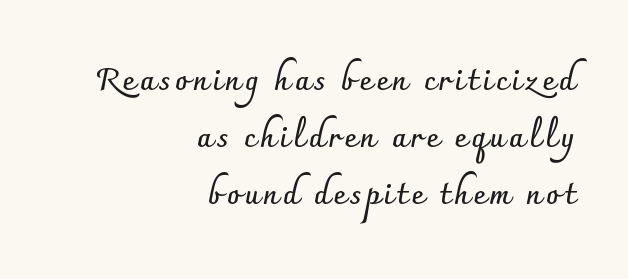
The image shows 30 px semibold sans-serif type; set right-aligned, loose line spacing (1.9x), not underlined; low stroke contrast and a small x-height.
